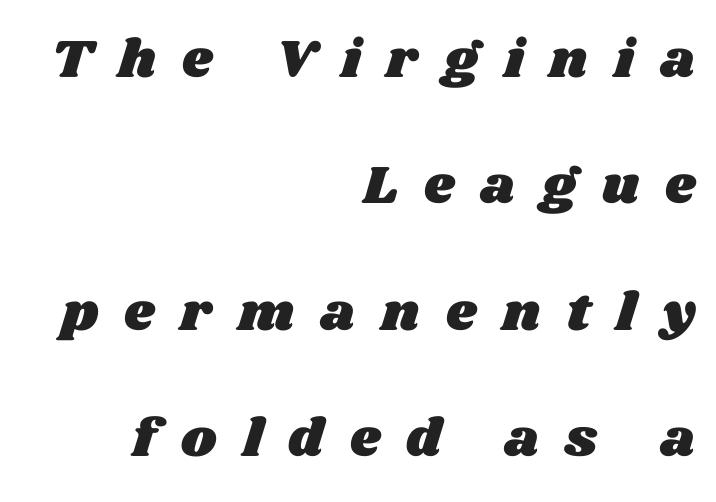
The rendering inserts visible extra space after every character. Short and long lines alike share a common ending point at right. The rendering uses a large line-height, opening up the rows. The baseline area is clear. A typesetter would call this proportional, since set widths differ per character.
